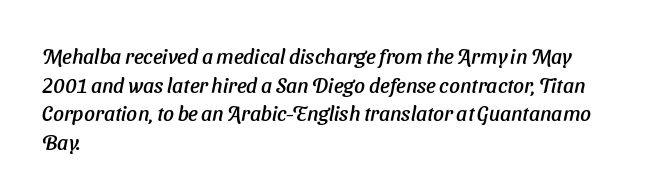
Q: Is the text italic (slanted)? A: Yes, it leans right by about 11 degrees.
Q: Is the text underlined? A: No.
Q: How is the paragraph aligned? A: Left-aligned.
Q: Is the spacing between letters normal or unusually wide? A: Normal.
Q: Is the spacing between lines tight, normal or loose? A: Normal.
